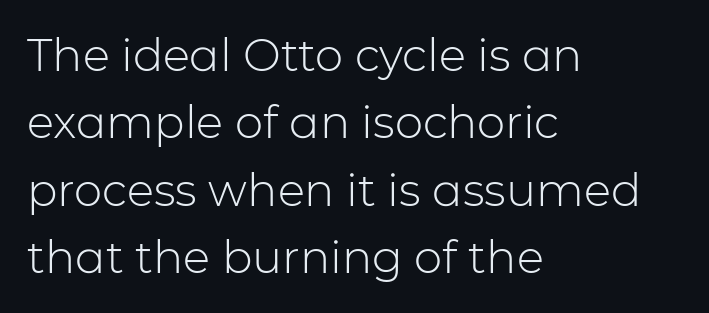
Q: Is the text bold? A: No.
Q: Is the text italic (slanted)? A: No, it is upright.
Q: Is the typeface a serif or a sans-serif typeface? A: Sans-serif.
Q: Is the text underlined? A: No.
Q: How is the paragraph aligned? A: Left-aligned.
Q: Is the spacing between letters normal or unusually wide? A: Normal.
Q: Is the spacing between lines tight, normal or loose? A: Normal.
Q: Width (condensed, normal, or wide)? A: Normal.
Q: Stroke contrast? A: Low.
Q: x-height? A: Medium.
Q: Monospaced? A: No.
